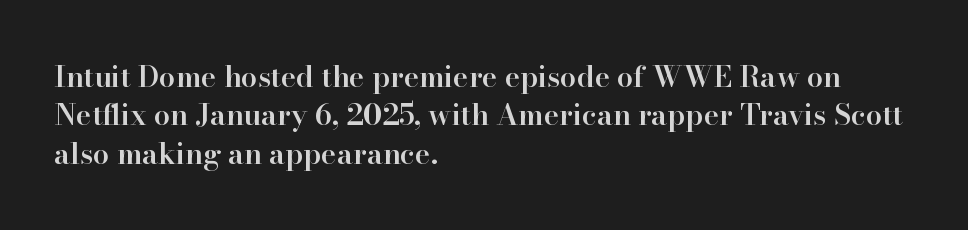
{"serif": "yes", "italic": "no", "bold": "semi", "weight": "semibold", "width": "normal", "stroke_contrast": "high", "x_height": "small", "monospaced": "no", "underline": "no", "align": "left", "line_spacing": "normal", "line_spacing_ratio": 1.32, "letter_spacing": "normal", "letter_spacing_em": 0.0, "glyph_px": 29}
